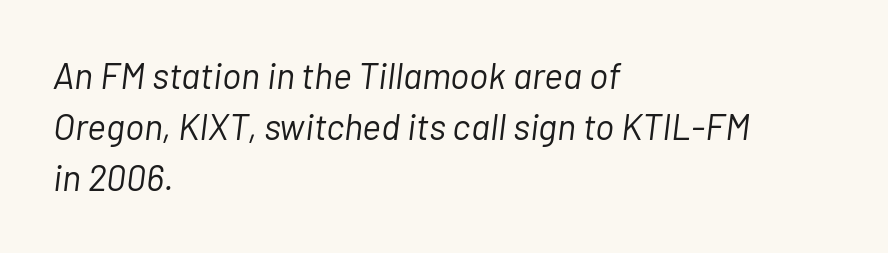
Q: Is the text bold? A: No.
Q: Is the text italic (slanted)? A: Yes, it leans right by about 7 degrees.
Q: Is the text underlined? A: No.
Q: How is the paragraph aligned? A: Left-aligned.
Q: Is the spacing between letters normal or unusually wide? A: Normal.
Q: Is the spacing between lines tight, normal or loose? A: Normal.
Q: Width (condensed, normal, or wide)? A: Normal.
Q: Stroke contrast? A: Low.
Q: x-height? A: Medium.
Q: Monospaced? A: No.
